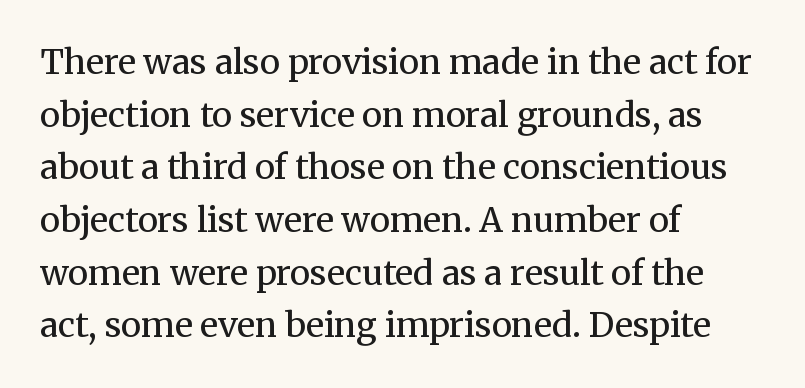
{"serif": "yes", "italic": "no", "bold": "no", "weight": "regular", "width": "normal", "stroke_contrast": "medium", "x_height": "medium", "monospaced": "no", "underline": "no", "align": "left", "line_spacing": "normal", "line_spacing_ratio": 1.55, "letter_spacing": "normal", "letter_spacing_em": 0.0, "glyph_px": 34}
